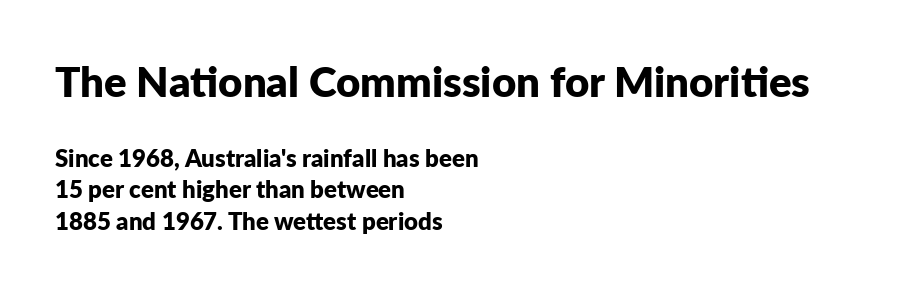
This rendering features lettering with no underline. Looks like regular typesetting: each glyph gets only the width it needs. Serif or sans? Sans — the stroke terminals are bare. The lines sit at an ordinary, default distance from one another. The letters stand upright; this is a roman face.
